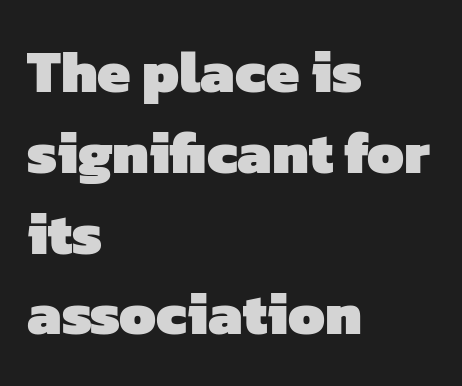
Q: Is the text bold? A: Yes.
Q: Is the typeface a serif or a sans-serif typeface? A: Sans-serif.
Q: Is the text underlined? A: No.
Q: How is the paragraph aligned? A: Left-aligned.
Q: Is the spacing between letters normal or unusually wide? A: Normal.
Q: Is the spacing between lines tight, normal or loose? A: Normal.
Q: Width (condensed, normal, or wide)? A: Normal.
Q: Stroke contrast? A: Low.
Q: x-height? A: Medium.
Q: Monospaced? A: No.
